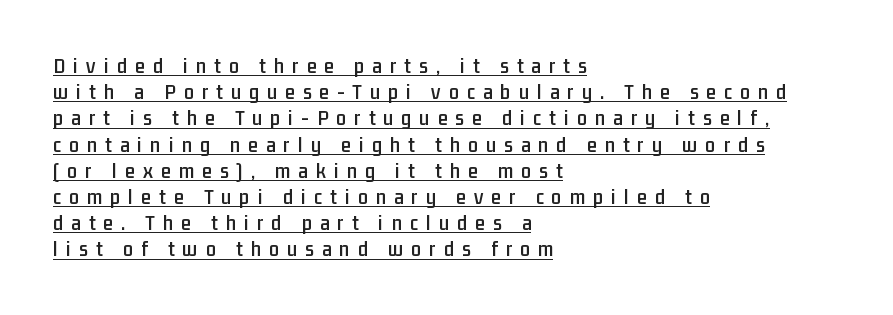
Q: Is the text italic (slanted)? A: No, it is upright.
Q: Is the text underlined? A: Yes.
Q: How is the paragraph aligned? A: Left-aligned.
Q: Is the spacing between letters normal or unusually wide? A: Unusually wide.
